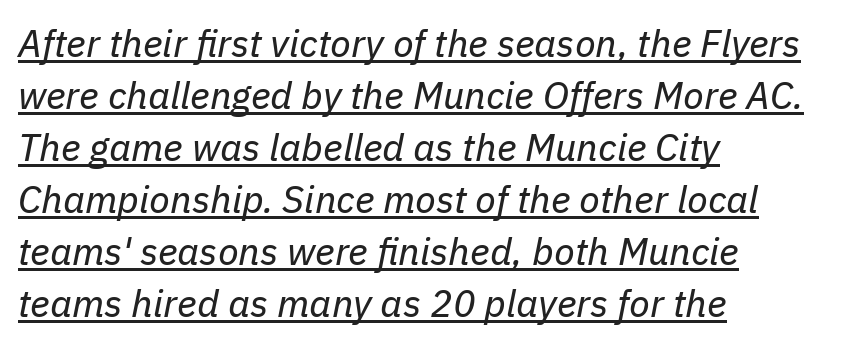
Q: Is the text bold? A: No.
Q: Is the text italic (slanted)? A: Yes, it leans right by about 11 degrees.
Q: Is the text underlined? A: Yes.
Q: How is the paragraph aligned? A: Left-aligned.
Q: Is the spacing between letters normal or unusually wide? A: Normal.
Q: Is the spacing between lines tight, normal or loose? A: Normal.
Q: Width (condensed, normal, or wide)? A: Normal.
Q: Stroke contrast? A: Low.
Q: x-height? A: Medium.
Q: Monospaced? A: No.
